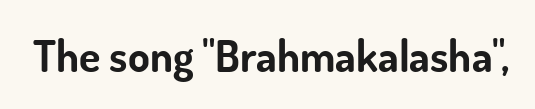
Each letter keeps its own natural width here, so spacing adapts to shape. What kind of face is this? One without serifs — a sans. The characters look thick and weighty, a clear bold. Standard letterfit; no display-style spreading of the glyphs. You can tell it's not italic because the verticals are truly vertical. Descenders hang freely into open space.
